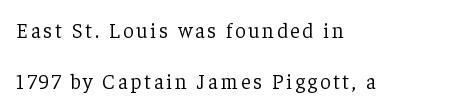
Q: Is the text bold? A: No.
Q: Is the text italic (slanted)? A: No, it is upright.
Q: Is the text underlined? A: No.
Q: How is the paragraph aligned? A: Left-aligned.
Q: Is the spacing between lines tight, normal or loose? A: Loose.
